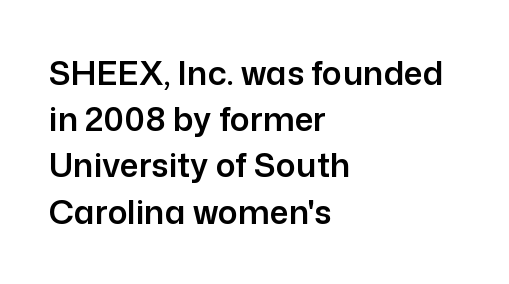
{"serif": "no", "italic": "no", "width": "normal", "stroke_contrast": "low", "x_height": "medium", "monospaced": "no", "underline": "no", "align": "left", "line_spacing": "normal", "line_spacing_ratio": 1.4, "letter_spacing": "normal", "letter_spacing_em": 0.0, "glyph_px": 33}
